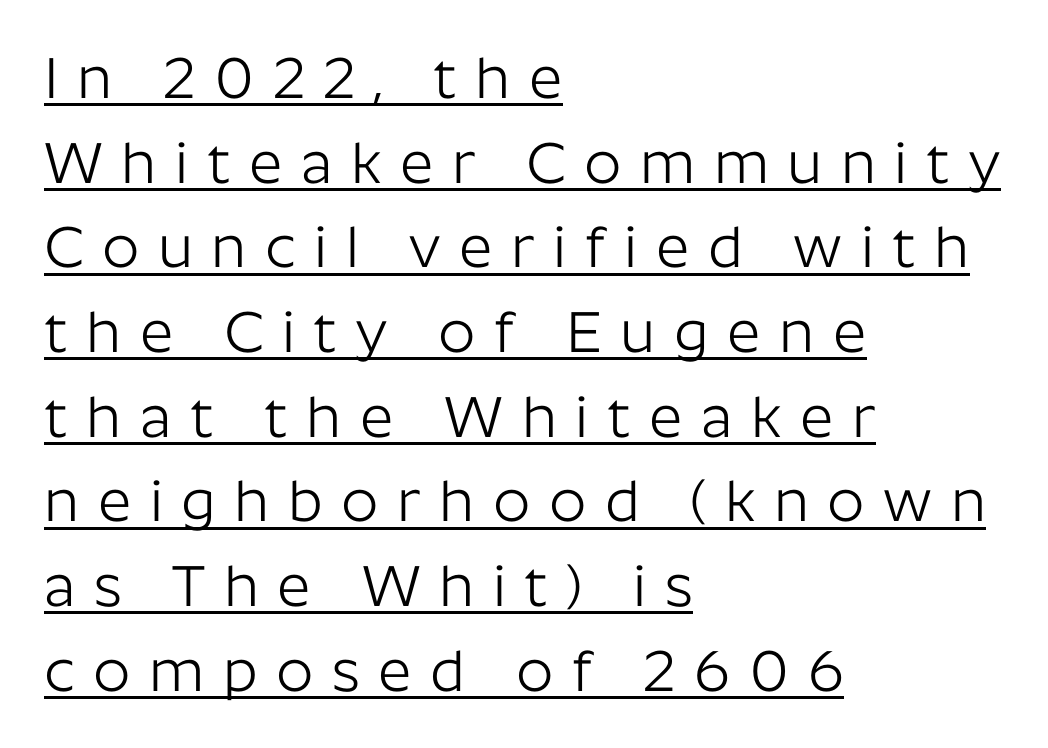
Q: Is the text bold? A: No.
Q: Is the text italic (slanted)? A: No, it is upright.
Q: Is the typeface a serif or a sans-serif typeface? A: Sans-serif.
Q: Is the text underlined? A: Yes.
Q: How is the paragraph aligned? A: Left-aligned.
Q: Is the spacing between letters normal or unusually wide? A: Unusually wide.
Q: Is the spacing between lines tight, normal or loose? A: Normal.
Q: Width (condensed, normal, or wide)? A: Normal.
Q: Stroke contrast? A: Low.
Q: x-height? A: Medium.
Q: Monospaced? A: No.
